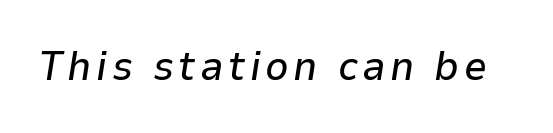
{"italic": "yes", "lean": "right", "slant_degrees": 9, "width": "normal", "stroke_contrast": "low", "x_height": "medium", "monospaced": "no", "underline": "no", "glyph_px": 41}
